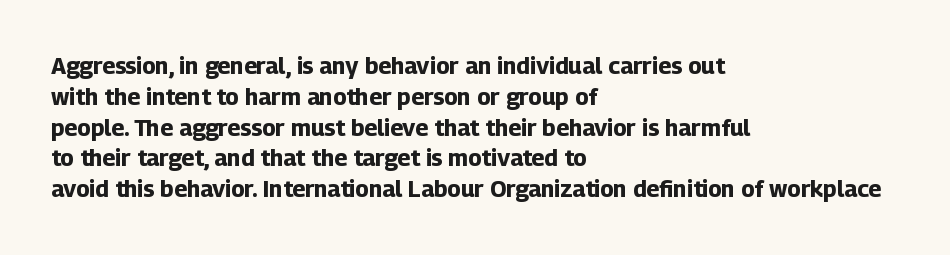
The image shows 23 px bold type, upright; set left-aligned, normal line spacing (1.34x), normal letter spacing, not underlined.
